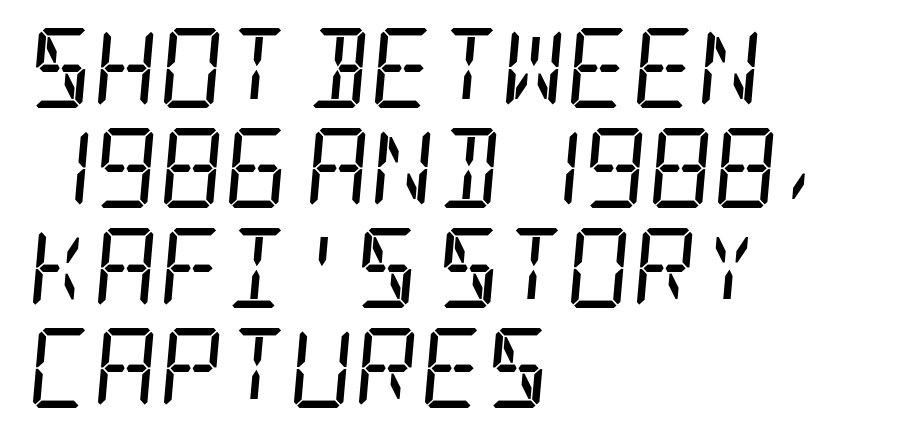
The image shows 80 px regular-weight, condensed serif type, italic (leaning right); set left-aligned, normal line spacing (1.25x), normal letter spacing, not underlined; low stroke contrast and a large x-height.
